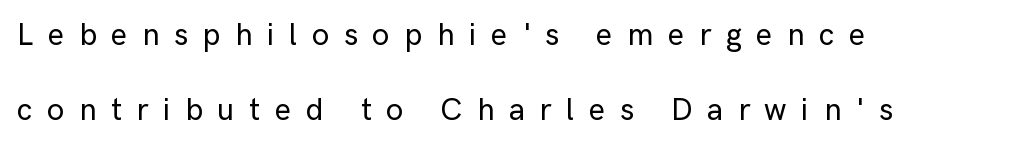
The letters advance in unequal steps, a hallmark of proportional type. Is the letter spacing exaggerated? Yes — the characters are pushed far apart. The lines are quadded left. Descenders hang freely into open space.
